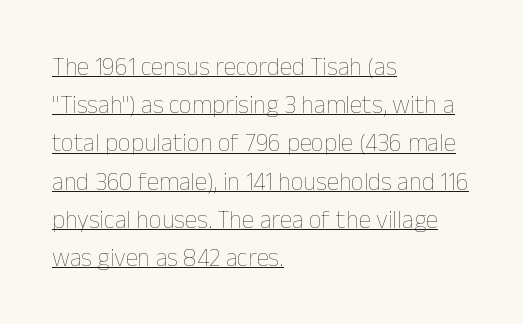
The image shows 25 px text type, upright; set left-aligned, normal line spacing (1.53x), normal letter spacing, underlined.
